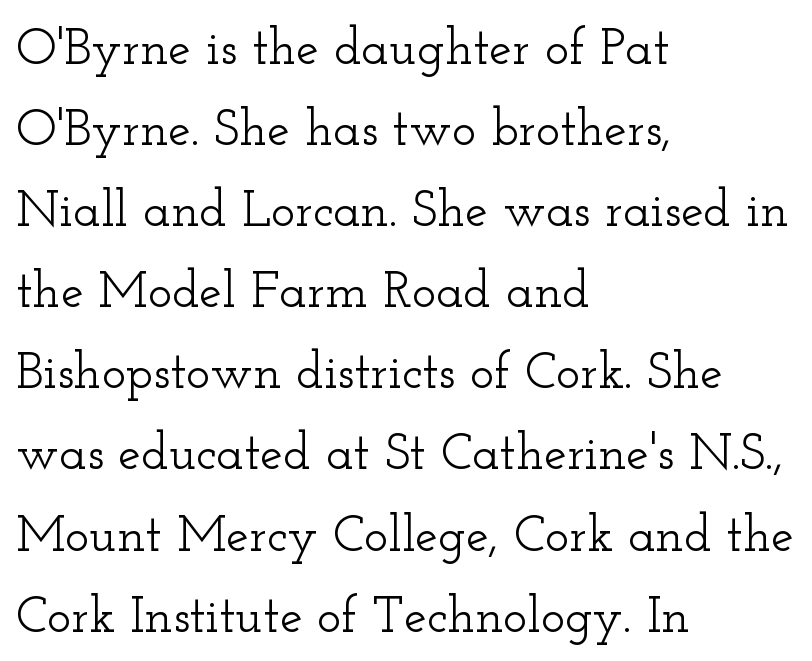
The image shows 51 px wide serif type, upright; set left-aligned, normal line spacing (1.59x), normal letter spacing, not underlined; low stroke contrast and a small x-height.
